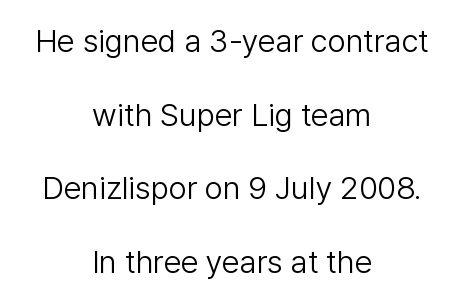
{"serif": "no", "italic": "no", "bold": "no", "weight": "light", "width": "normal", "stroke_contrast": "low", "x_height": "medium", "monospaced": "no", "underline": "no", "align": "center", "line_spacing": "loose", "line_spacing_ratio": 2.3, "letter_spacing": "normal", "letter_spacing_em": 0.0, "glyph_px": 32}
